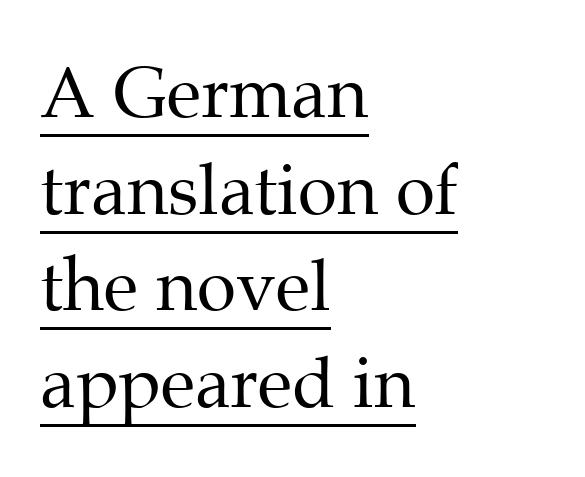
Is this a heavy cut? Hardly; it is regular or lighter. Line spacing here is normal. Underlining? Definitely there. Layout note: lines flush left. It's the straight-up-and-down kind of type.
